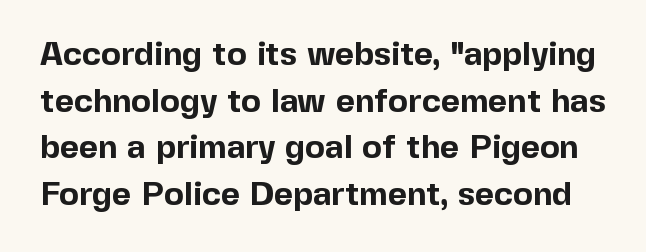
The image shows 33 px bold sans-serif type, upright; set normal line spacing (1.41x), normal letter spacing, not underlined; a medium x-height.
